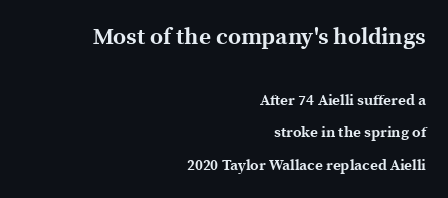
{"italic": "no", "bold": "yes", "underline": "no", "align": "right", "line_spacing": "loose", "line_spacing_ratio": 2.18, "letter_spacing": "normal", "letter_spacing_em": 0.0, "larger_block": "first", "size_ratio": 1.53, "glyph_px": 23}
